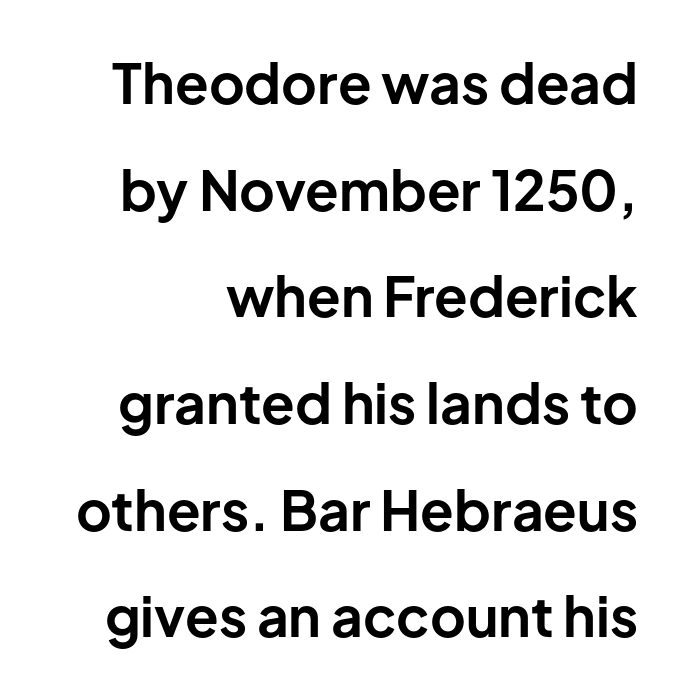
The image shows 55 px bold sans-serif type, upright; set loose line spacing (1.94x), normal letter spacing, not underlined; low stroke contrast and a medium x-height.
